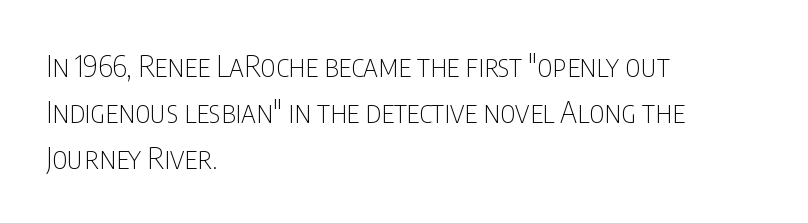
{"serif": "no", "italic": "no", "bold": "no", "weight": "thin", "width": "condensed", "stroke_contrast": "low", "x_height": "large", "monospaced": "no", "underline": "no", "align": "left", "line_spacing": "normal", "line_spacing_ratio": 1.54, "letter_spacing": "normal", "letter_spacing_em": 0.0, "glyph_px": 30}
